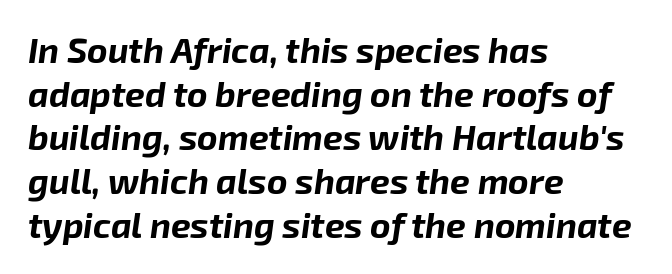
The image shows 35 px bold type, italic (leaning right); set left-aligned, normal line spacing (1.25x), normal letter spacing, not underlined; low stroke contrast and a medium x-height.
